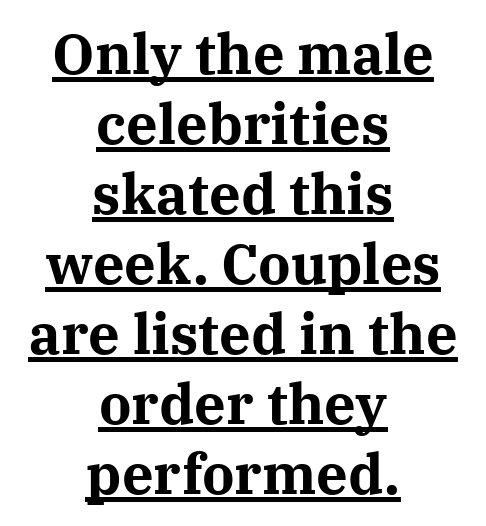
{"serif": "yes", "italic": "no", "bold": "yes", "weight": "bold", "width": "normal", "stroke_contrast": "medium", "x_height": "medium", "monospaced": "no", "underline": "yes", "align": "center", "line_spacing": "normal", "line_spacing_ratio": 1.25, "letter_spacing": "normal", "letter_spacing_em": 0.0, "glyph_px": 56}
